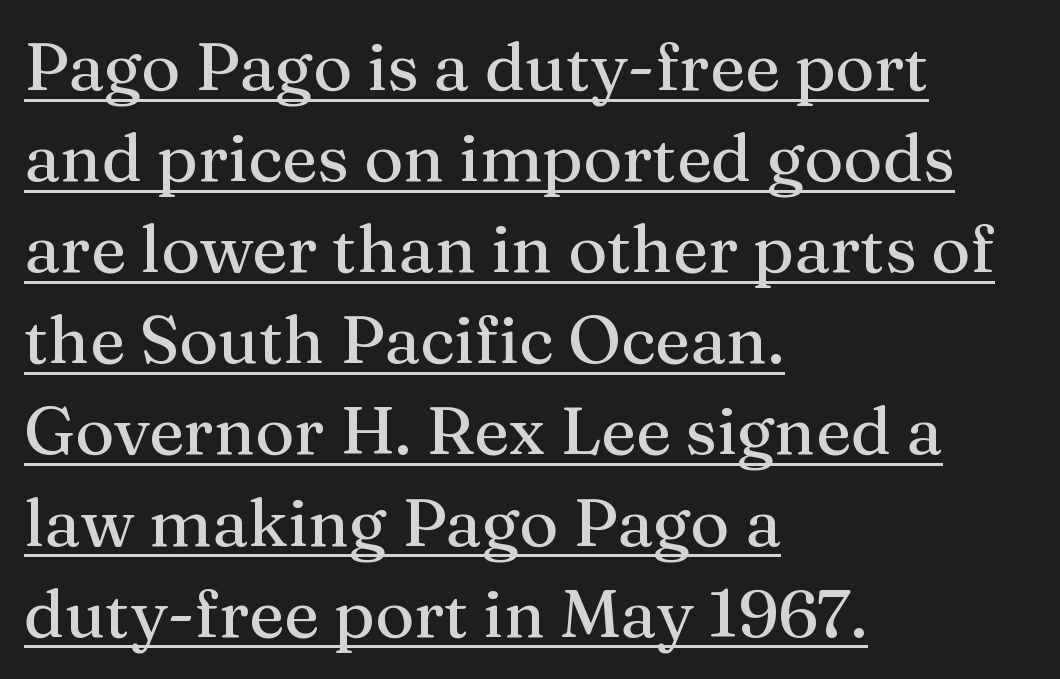
{"serif": "yes", "italic": "no", "width": "normal", "stroke_contrast": "medium", "x_height": "medium", "monospaced": "no", "underline": "yes", "align": "left", "line_spacing": "normal", "line_spacing_ratio": 1.36, "letter_spacing": "normal", "letter_spacing_em": 0.0, "glyph_px": 67}
